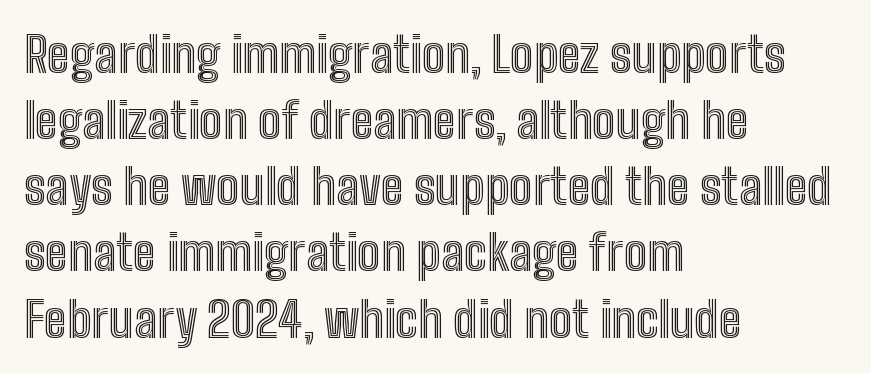
The image shows 49 px condensed type, upright; set left-aligned, normal line spacing (1.35x), normal letter spacing, not underlined; a medium x-height.
